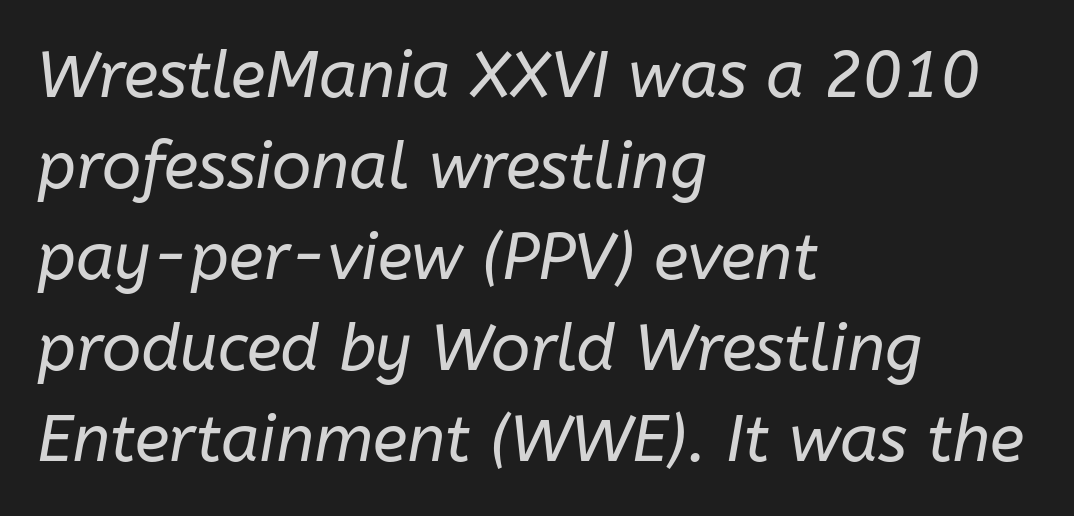
Q: Is the text bold? A: No.
Q: Is the text italic (slanted)? A: Yes, it leans right by about 10 degrees.
Q: Is the text underlined? A: No.
Q: How is the paragraph aligned? A: Left-aligned.
Q: Is the spacing between letters normal or unusually wide? A: Normal.
Q: Is the spacing between lines tight, normal or loose? A: Normal.
Q: Width (condensed, normal, or wide)? A: Normal.
Q: Stroke contrast? A: Low.
Q: x-height? A: Medium.
Q: Monospaced? A: No.
